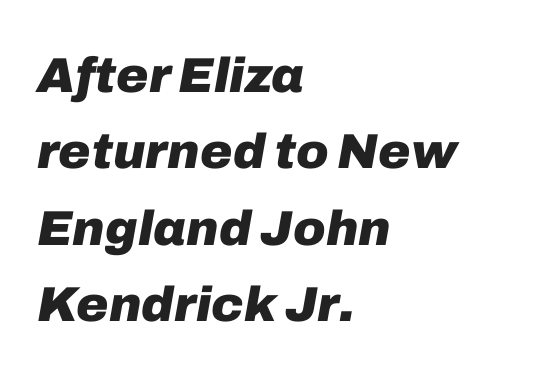
The image shows 49 px heavy type, italic (leaning right); set left-aligned, normal line spacing (1.56x), normal letter spacing, not underlined; low stroke contrast and a medium x-height.
